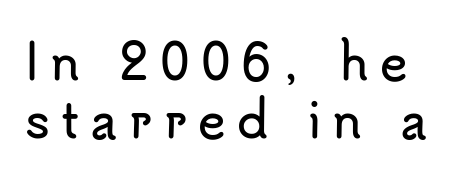
The image shows 47 px sans-serif type, upright; set line spacing 1.23x, unusually wide letter spacing (+0.24 em), not underlined; low stroke contrast and a small x-height.
